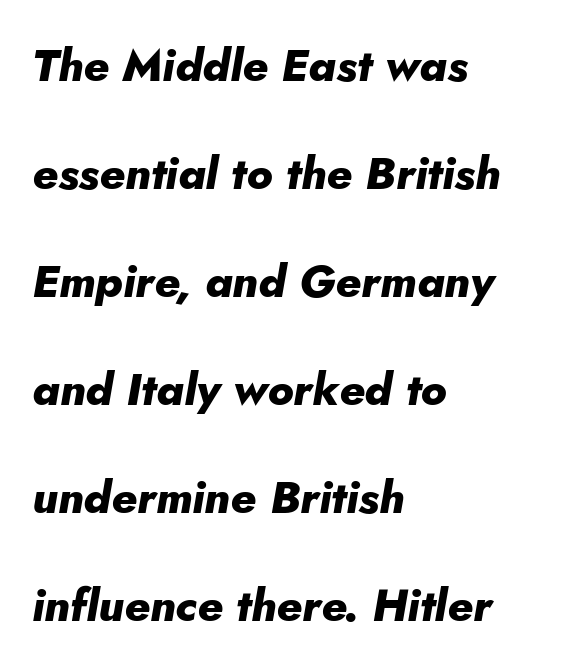
The rendering uses natural spacing where letterforms have individual widths. The baseline area is clear. Designer's note — italics engaged. The paragraph has a hard left edge and a soft right edge. Vertically, the passage feels expansive, rows floating well apart. Students, note that the glyphs here touch the page at normal intervals.
